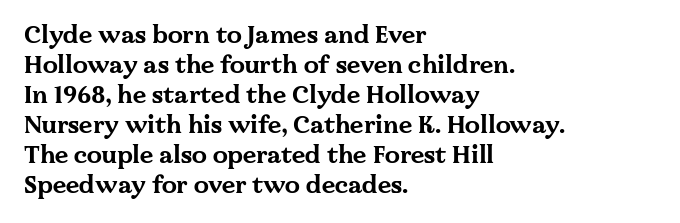
The image shows 24 px bold type, upright; set left-aligned, normal line spacing (1.25x), normal letter spacing, not underlined.
